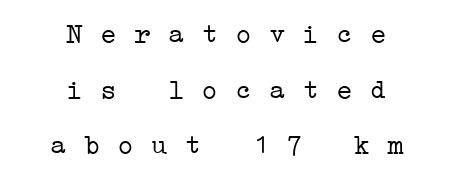
Q: Is the text bold? A: No.
Q: Is the typeface a serif or a sans-serif typeface? A: Serif.
Q: Is the text underlined? A: No.
Q: How is the paragraph aligned? A: Centered.
Q: Is the spacing between letters normal or unusually wide? A: Normal.
Q: Is the spacing between lines tight, normal or loose? A: Loose.
Q: Width (condensed, normal, or wide)? A: Wide.
Q: Stroke contrast? A: Low.
Q: x-height? A: Medium.
Q: Monospaced? A: Yes.
